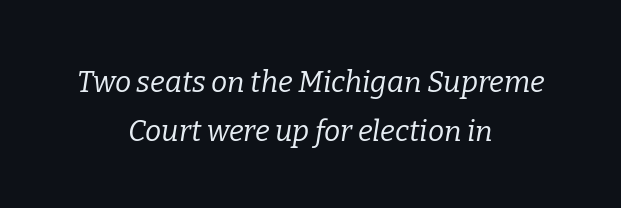
A typesetter would call this zero additional tracking. This rendering employs a face with finishing strokes, i.e., a serif. Does the lettering tilt? It does — this is italic. The rendering positions every line midway between the sides.
